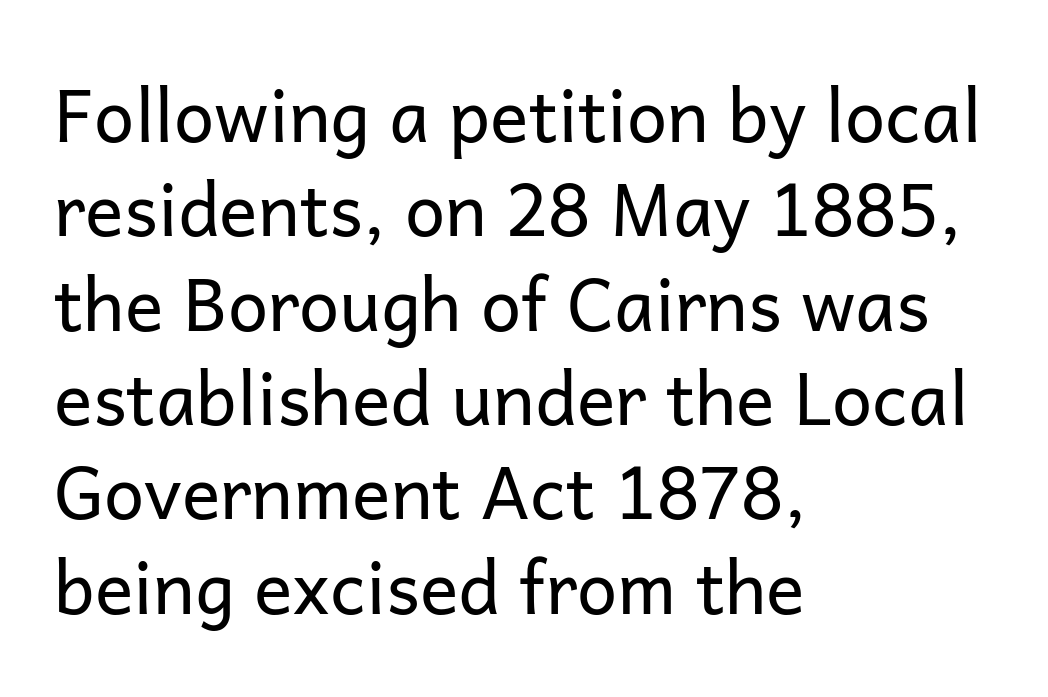
The image shows 72 px regular-weight sans-serif type, upright; set left-aligned, normal line spacing (1.31x), normal letter spacing, not underlined; low stroke contrast and a medium x-height.
